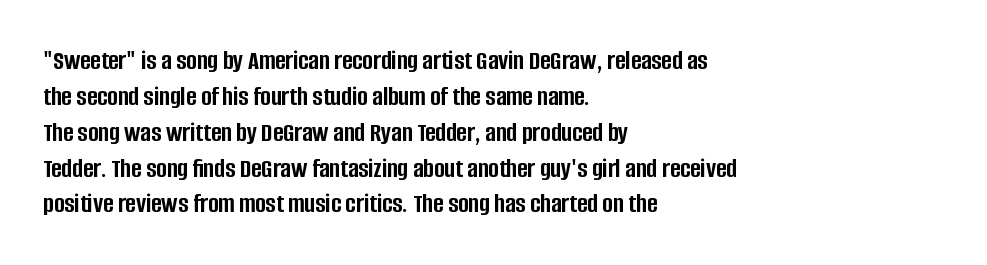
Q: Is the text bold? A: Yes.
Q: Is the text italic (slanted)? A: No, it is upright.
Q: Is the typeface a serif or a sans-serif typeface? A: Sans-serif.
Q: Is the text underlined? A: No.
Q: How is the paragraph aligned? A: Left-aligned.
Q: Is the spacing between letters normal or unusually wide? A: Normal.
Q: Is the spacing between lines tight, normal or loose? A: Normal.
Q: Width (condensed, normal, or wide)? A: Condensed.
Q: Stroke contrast? A: Low.
Q: x-height? A: Large.
Q: Monospaced? A: No.
